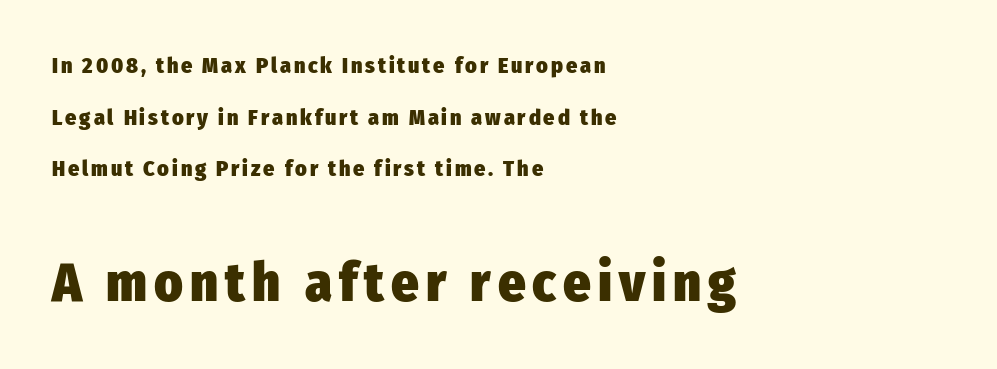
The image shows 54 px heavy, condensed sans-serif type, upright; set left-aligned, loose line spacing (2.35x), not underlined; the second (bottom) block is 2.45x larger; low stroke contrast and a medium x-height.
